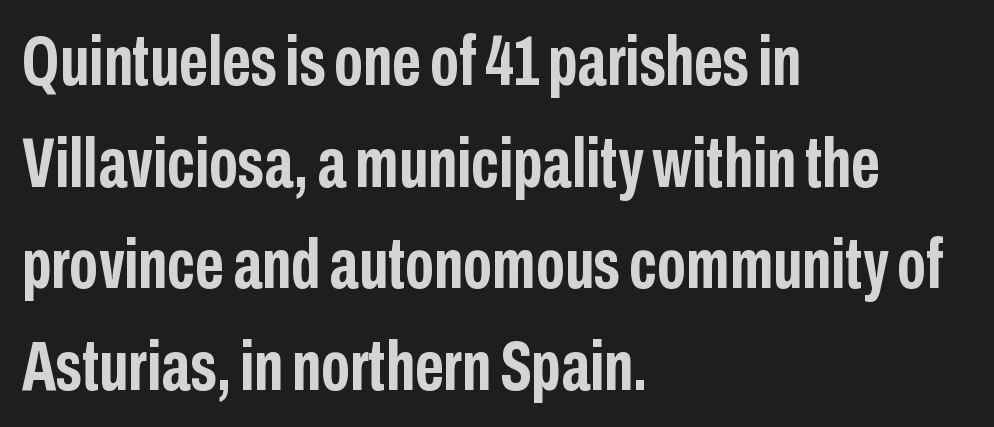
{"serif": "no", "italic": "no", "bold": "yes", "weight": "semibold", "width": "condensed", "stroke_contrast": "low", "x_height": "medium", "monospaced": "no", "underline": "no", "align": "left", "line_spacing": "normal", "line_spacing_ratio": 1.43, "letter_spacing": "normal", "letter_spacing_em": 0.0, "glyph_px": 71}
